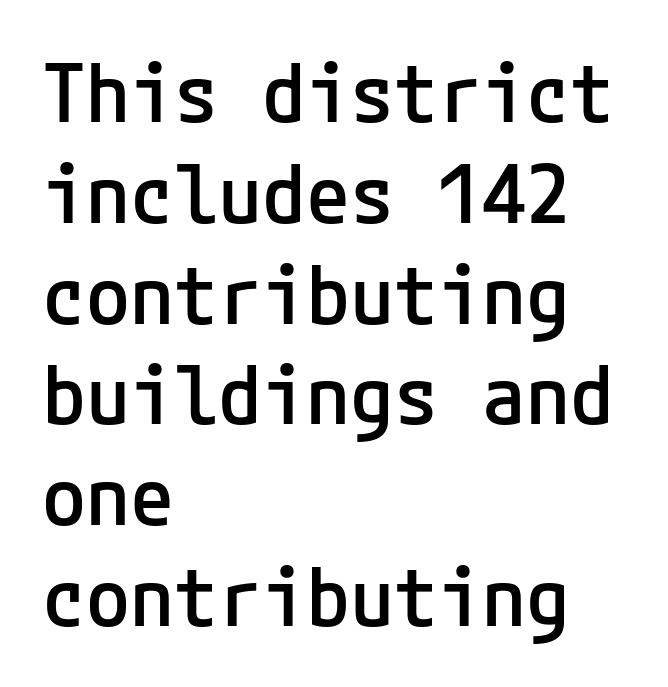
The face used here is a semibold: visibly heavier than regular, lighter than bold. Regarding serifs, this sample does without them. Descenders are the only things crossing below the line. In terms of leading, this rendering sits right in the middle. Horizontal alignment here is leftward, the default for most running prose. Upright lettering throughout.
